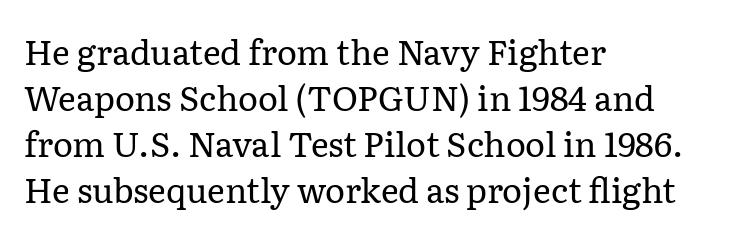
Vertical strokes here are truly vertical. This block has exactly the height ordinary leading produces. Does the type have serifs? Yes, each stem ends in a small foot. Varying glyph widths throughout — classic text-font behaviour. These lines are set flush left with a ragged right edge.
